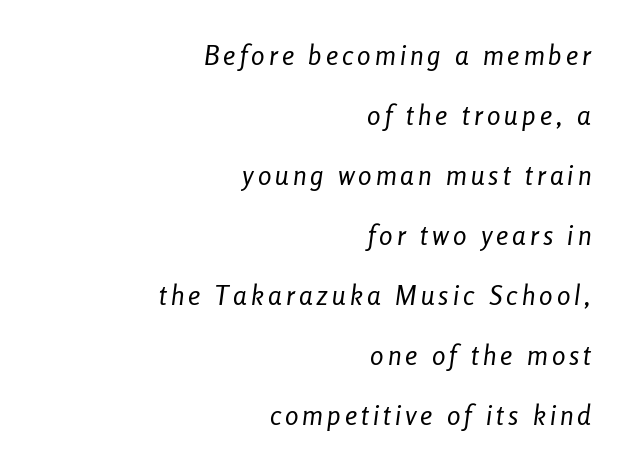
The image shows 27 px text type, italic (leaning right); set right-aligned, loose line spacing (2.22x), not underlined.
